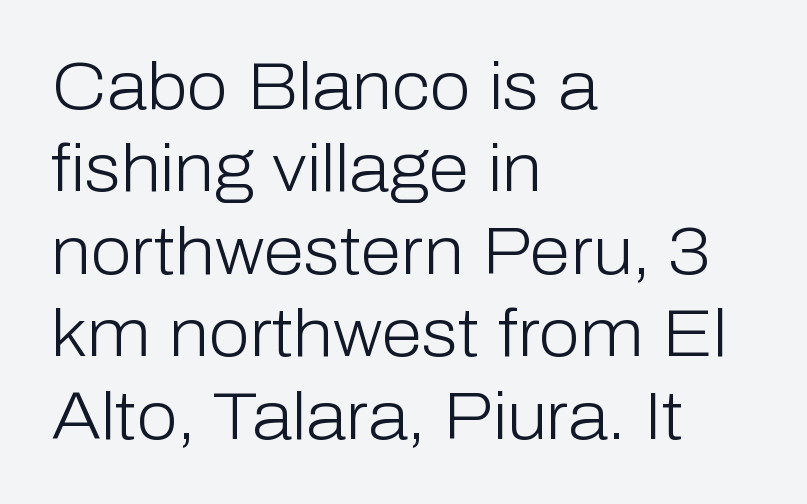
The image shows 66 px light sans-serif type, upright; set left-aligned, normal line spacing (1.25x), normal letter spacing, not underlined; low stroke contrast and a medium x-height.
